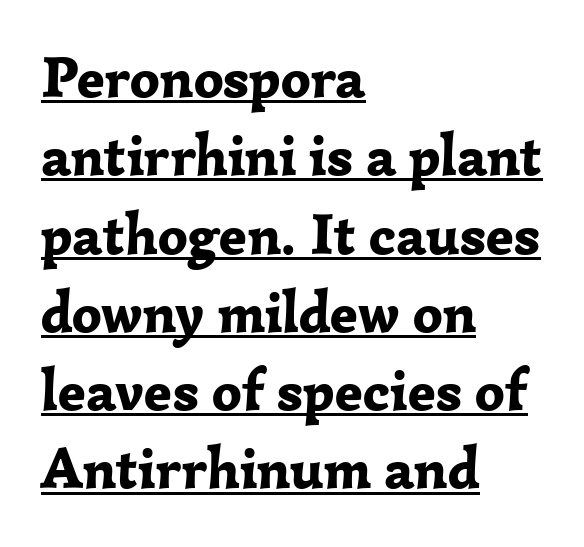
{"serif": "yes", "italic": "no", "bold": "yes", "weight": "bold", "width": "normal", "stroke_contrast": "low", "x_height": "medium", "monospaced": "no", "underline": "yes", "align": "left", "line_spacing": "normal", "line_spacing_ratio": 1.35, "letter_spacing": "normal", "letter_spacing_em": 0.0, "glyph_px": 58}
